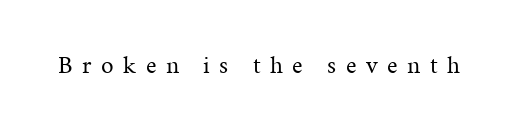
The image shows 25 px text type, upright; set unusually wide letter spacing (+0.38 em), not underlined.
